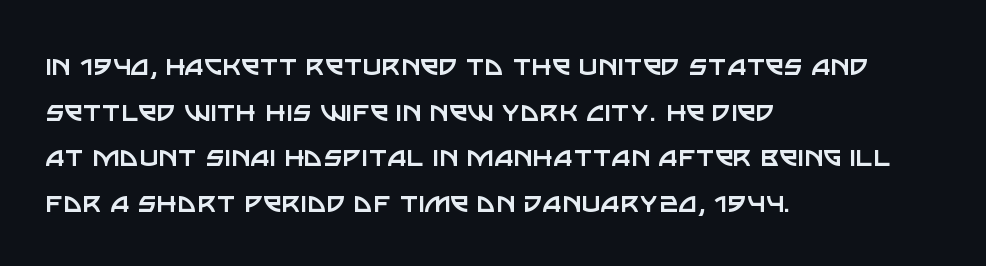
The image shows 33 px regular-weight sans-serif type, upright; set left-aligned, normal line spacing (1.38x), normal letter spacing, not underlined; low stroke contrast and a large x-height.
